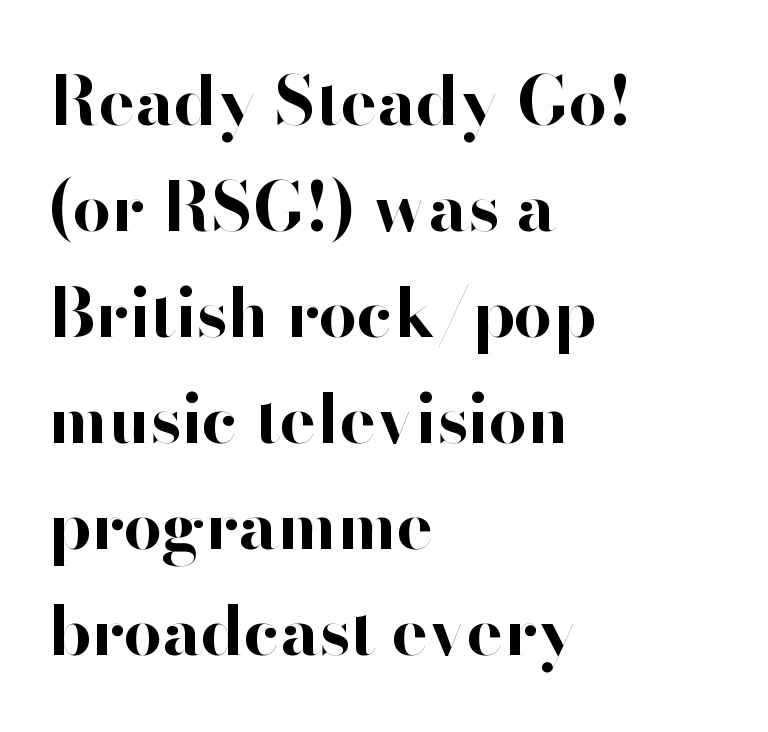
Q: Is the text bold? A: Yes.
Q: Is the text italic (slanted)? A: No, it is upright.
Q: Is the typeface a serif or a sans-serif typeface? A: Sans-serif.
Q: Is the text underlined? A: No.
Q: How is the paragraph aligned? A: Left-aligned.
Q: Is the spacing between letters normal or unusually wide? A: Normal.
Q: Is the spacing between lines tight, normal or loose? A: Normal.
Q: Width (condensed, normal, or wide)? A: Normal.
Q: Stroke contrast? A: High.
Q: x-height? A: Small.
Q: Monospaced? A: No.
